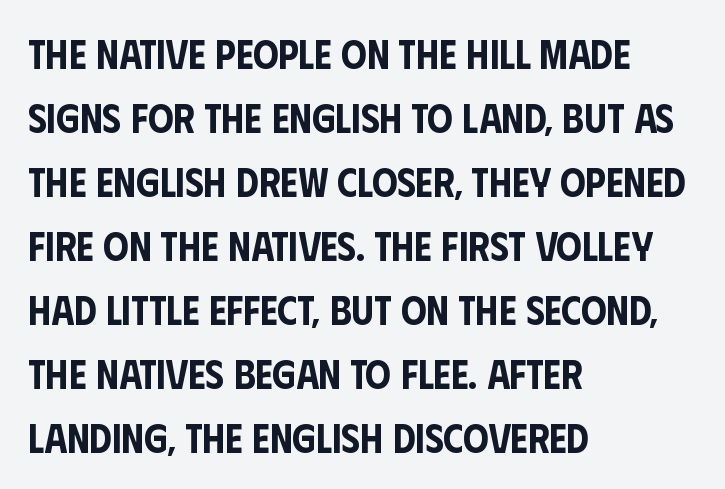
Unmarked baselines from the first word to the last. Which margin do the lines hug? The left one — the right edge is uneven. To sum up the face: it is a sans, with no serifs. A roman cut, with each character standing at attention. What stands out about the letter spacing? Nothing — it is the standard amount.
